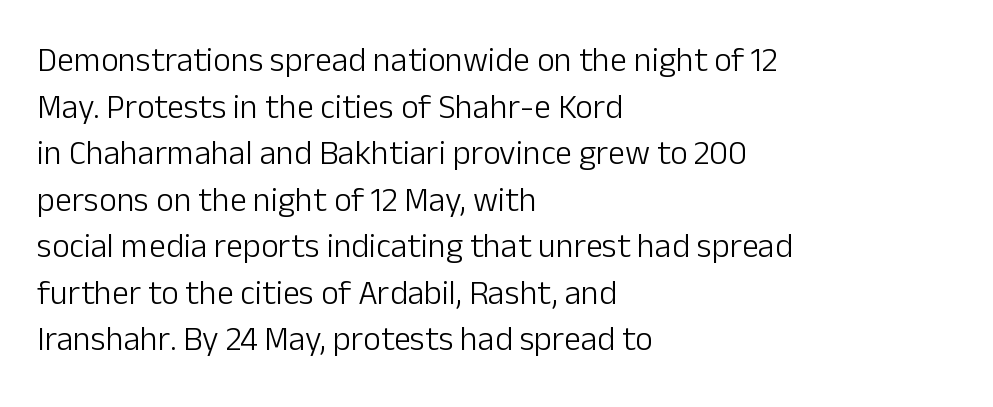
This is not heavy type; no bold has been used. Where is the straight margin? On the left. You can tell it's not italic because the verticals are truly vertical. Typographically, this falls in the sans-serif category.
